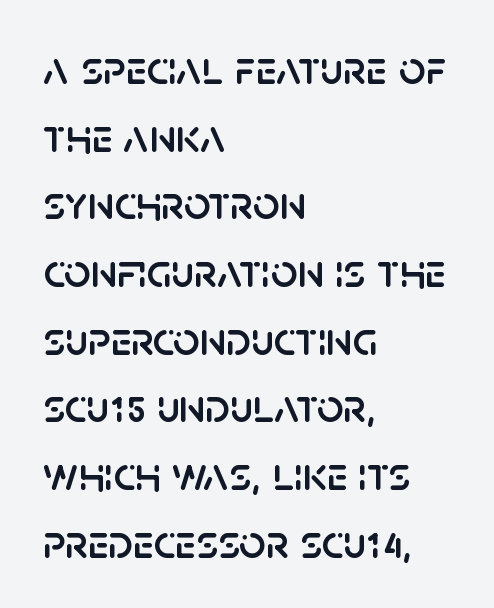
A roman cut, with each character standing at attention. The horizontal fit of the characters is conventional and even. Letterform terminals end flat and unadorned throughout the passage. The foot of each line stays bare and open.
